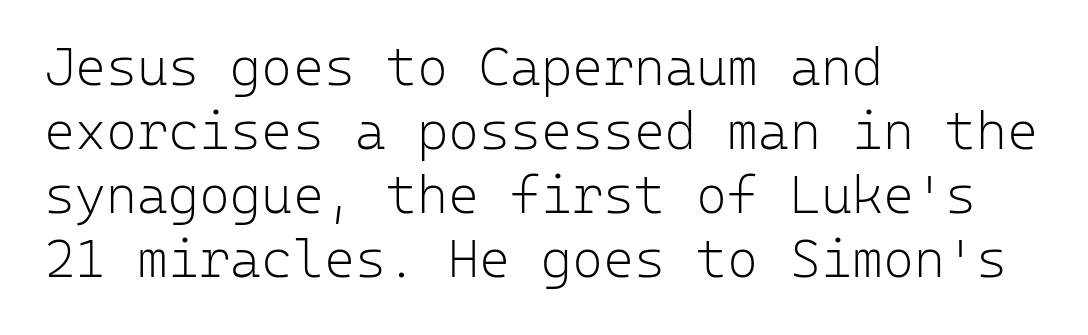
The image shows 53 px light sans-serif type, upright, monospaced; set left-aligned, line spacing 1.21x, normal letter spacing, not underlined; low stroke contrast and a medium x-height.
